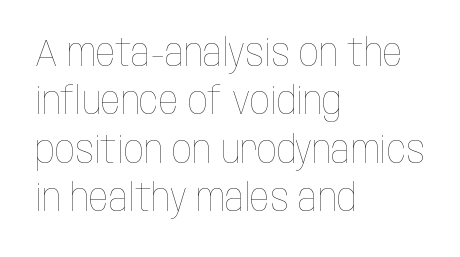
{"italic": "no", "bold": "no", "weight": "thin", "width": "condensed", "stroke_contrast": "low", "x_height": "large", "monospaced": "no", "underline": "no", "align": "left", "line_spacing_ratio": 1.24, "letter_spacing": "normal", "letter_spacing_em": 0.0, "glyph_px": 39}
